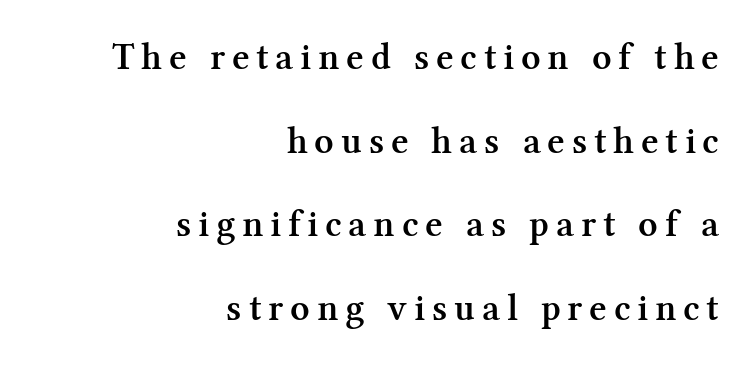
As a designer I'd log this as weight 600, semibold. Serifs: yes, visible at the terminals of the letterforms. The letters stand straight up with perfectly vertical stems. Anything drawn beneath the words? Only blank space. Alignment: flush right.
